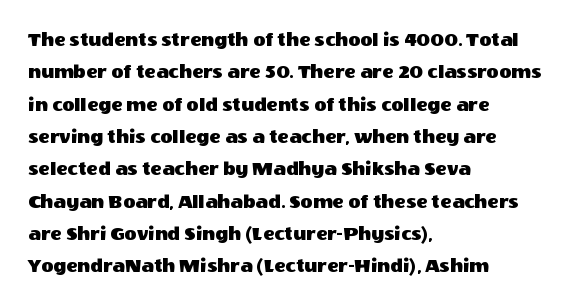
The image shows 21 px text type, upright; set left-aligned, normal line spacing (1.54x), normal letter spacing, not underlined.
